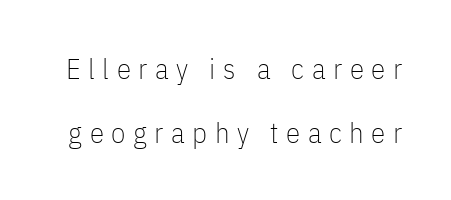
The image shows 29 px thin, condensed sans-serif type, upright; set loose line spacing (2.19x), unusually wide letter spacing (+0.26 em), not underlined; low stroke contrast and a medium x-height.
